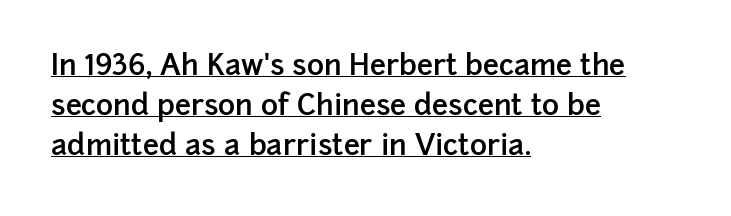
{"serif": "no", "italic": "no", "bold": "semi", "weight": "semibold", "width": "normal", "stroke_contrast": "low", "x_height": "medium", "monospaced": "no", "underline": "yes", "align": "left", "line_spacing": "normal", "line_spacing_ratio": 1.38, "letter_spacing": "normal", "letter_spacing_em": 0.0, "glyph_px": 29}
